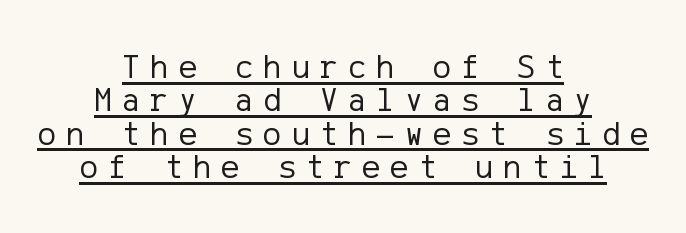
Q: Is the text bold? A: No.
Q: Is the text italic (slanted)? A: No, it is upright.
Q: Is the typeface a serif or a sans-serif typeface? A: Sans-serif.
Q: Is the text underlined? A: Yes.
Q: How is the paragraph aligned? A: Centered.
Q: Is the spacing between letters normal or unusually wide? A: Unusually wide.
Q: Is the spacing between lines tight, normal or loose? A: Tight.
Q: Width (condensed, normal, or wide)? A: Normal.
Q: Stroke contrast? A: Low.
Q: x-height? A: Medium.
